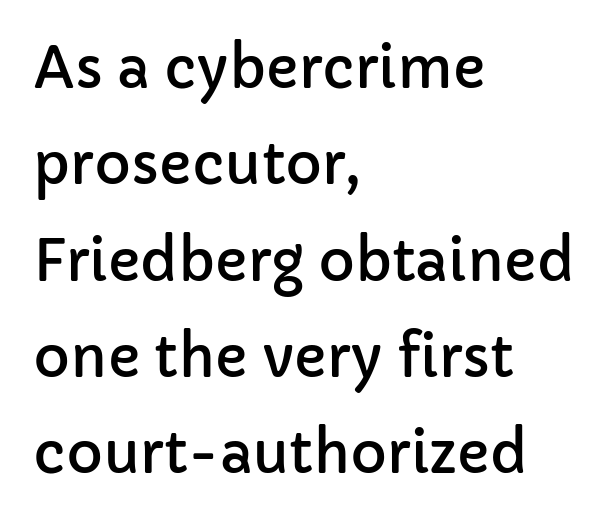
The image shows 56 px sans-serif type, upright; set left-aligned, line spacing 1.72x, normal letter spacing, not underlined; low stroke contrast and a medium x-height.
